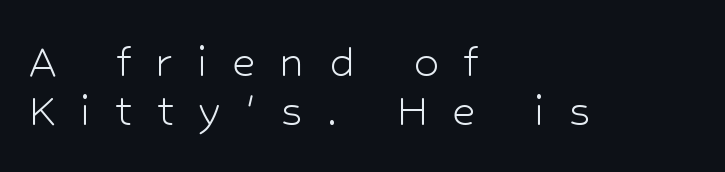
Every character sits straight up, as roman type does. The typeface chosen for these lines omits serifs. The baseline area is clear. Vertically, the passage feels compressed, each row crowding the next. You could only call the tracking loose — the letters float apart.
